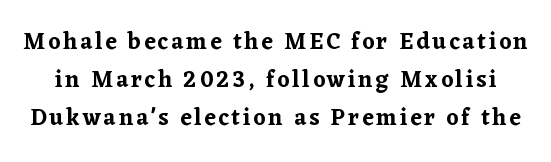
{"italic": "no", "underline": "no", "line_spacing": "normal", "line_spacing_ratio": 1.65, "glyph_px": 23}
